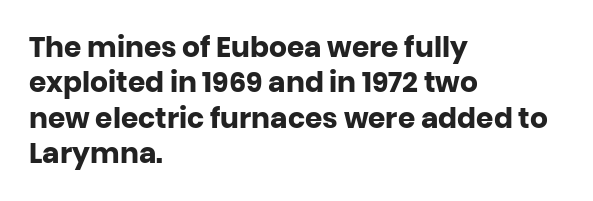
Inter-character spacing is left at the font's built-in metrics. Each line starts at the same left margin while the right side varies. Baseline-to-baseline distance is the conventional proportion of letter height. Grotesque or geometric, the face here clearly has no serifs.
